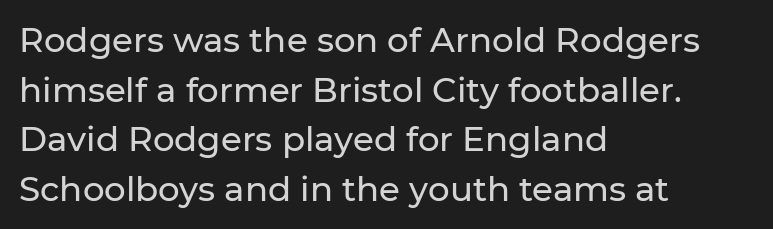
The image shows 34 px sans-serif type, upright; set left-aligned, normal line spacing (1.46x), normal letter spacing, not underlined; low stroke contrast and a medium x-height.
